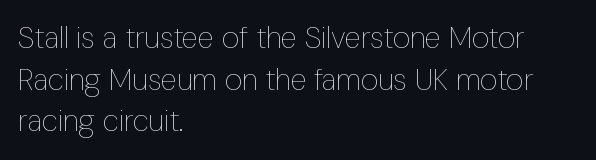
Q: Is the text bold? A: No.
Q: Is the text italic (slanted)? A: No, it is upright.
Q: Is the text underlined? A: No.
Q: How is the paragraph aligned? A: Left-aligned.
Q: Is the spacing between letters normal or unusually wide? A: Normal.
Q: Is the spacing between lines tight, normal or loose? A: Normal.
Q: Width (condensed, normal, or wide)? A: Condensed.
Q: Stroke contrast? A: Low.
Q: x-height? A: Medium.
Q: Monospaced? A: No.
